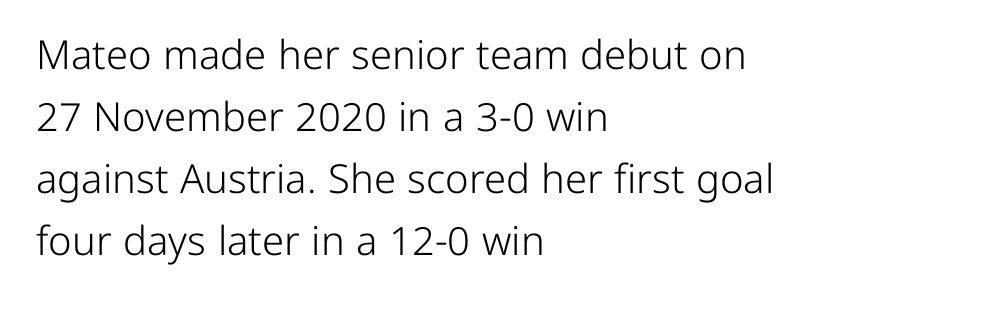
The image shows 40 px light sans-serif type, upright; set left-aligned, normal line spacing (1.55x), normal letter spacing, not underlined; low stroke contrast and a medium x-height.
